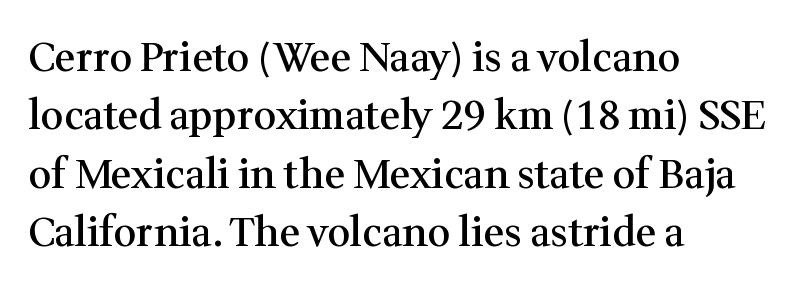
{"serif": "yes", "italic": "no", "bold": "semi", "weight": "semibold", "width": "normal", "stroke_contrast": "medium", "x_height": "medium", "monospaced": "no", "underline": "no", "align": "left", "line_spacing": "normal", "line_spacing_ratio": 1.46, "letter_spacing": "normal", "letter_spacing_em": 0.0, "glyph_px": 40}
